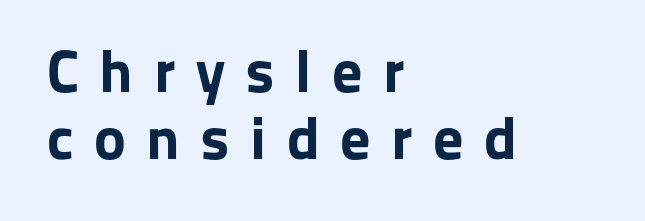
Q: Is the text bold? A: Yes.
Q: Is the text italic (slanted)? A: No, it is upright.
Q: Is the typeface a serif or a sans-serif typeface? A: Sans-serif.
Q: Is the text underlined? A: No.
Q: How is the paragraph aligned? A: Left-aligned.
Q: Is the spacing between letters normal or unusually wide? A: Unusually wide.
Q: Is the spacing between lines tight, normal or loose? A: Tight.
Q: Width (condensed, normal, or wide)? A: Normal.
Q: Stroke contrast? A: Low.
Q: x-height? A: Medium.
Q: Monospaced? A: No.
